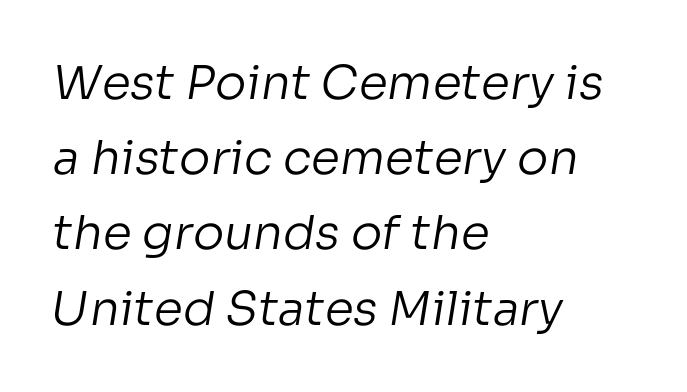
The image shows 47 px regular-weight sans-serif type; set left-aligned, normal line spacing (1.6x), normal letter spacing, not underlined; low stroke contrast and a medium x-height.
